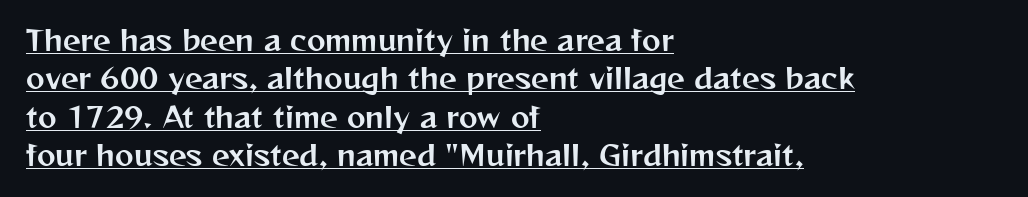
Q: Is the text italic (slanted)? A: No, it is upright.
Q: Is the typeface a serif or a sans-serif typeface? A: Sans-serif.
Q: Is the text underlined? A: Yes.
Q: How is the paragraph aligned? A: Left-aligned.
Q: Is the spacing between letters normal or unusually wide? A: Normal.
Q: Is the spacing between lines tight, normal or loose? A: Normal.
Q: Width (condensed, normal, or wide)? A: Normal.
Q: Stroke contrast? A: Medium.
Q: x-height? A: Medium.
Q: Monospaced? A: No.
